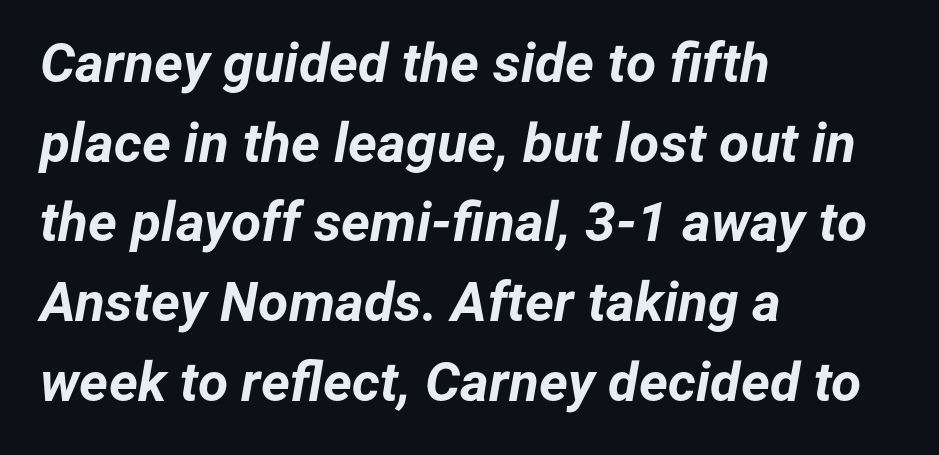
Q: Is the text bold? A: Yes.
Q: Is the text italic (slanted)? A: Yes, it leans right by about 12 degrees.
Q: Is the text underlined? A: No.
Q: How is the paragraph aligned? A: Left-aligned.
Q: Is the spacing between letters normal or unusually wide? A: Normal.
Q: Is the spacing between lines tight, normal or loose? A: Normal.
Q: Width (condensed, normal, or wide)? A: Normal.
Q: Stroke contrast? A: Low.
Q: x-height? A: Medium.
Q: Monospaced? A: No.
